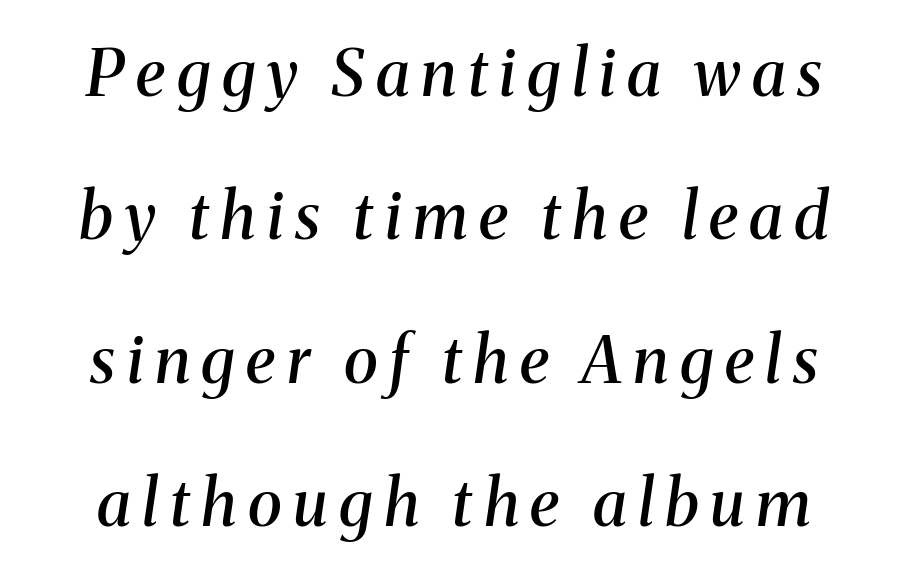
The image shows 64 px semibold serif type, italic (leaning right); set loose line spacing (2.24x), not underlined; medium stroke contrast and a medium x-height.
